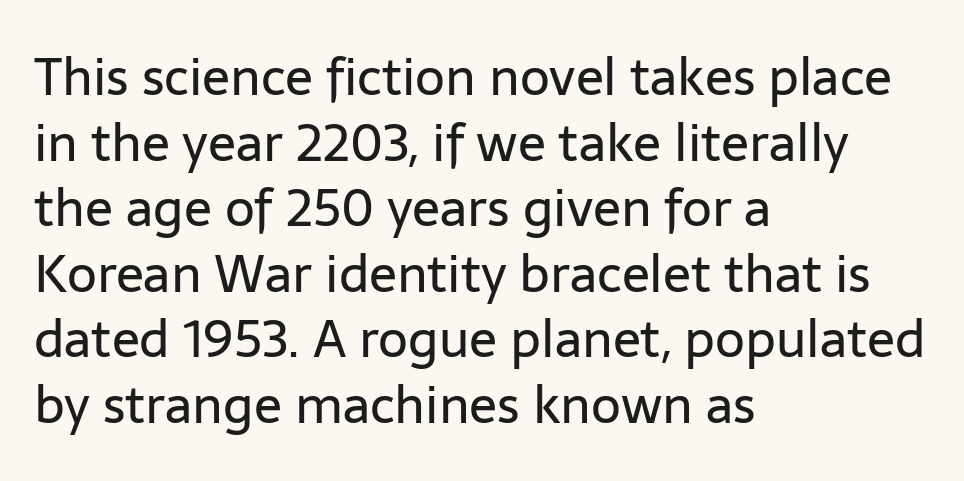
Q: Is the text bold? A: No.
Q: Is the text italic (slanted)? A: No, it is upright.
Q: Is the typeface a serif or a sans-serif typeface? A: Sans-serif.
Q: Is the text underlined? A: No.
Q: How is the paragraph aligned? A: Left-aligned.
Q: Is the spacing between letters normal or unusually wide? A: Normal.
Q: Is the spacing between lines tight, normal or loose? A: Normal.
Q: Width (condensed, normal, or wide)? A: Normal.
Q: Stroke contrast? A: Low.
Q: x-height? A: Medium.
Q: Monospaced? A: No.
